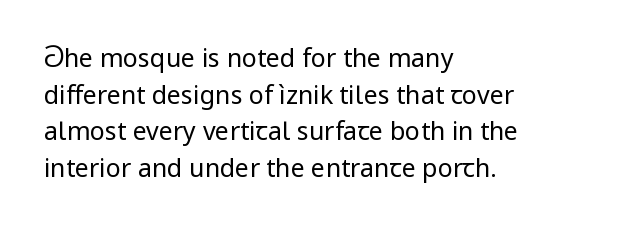
The image shows 25 px text type, upright; set left-aligned, normal line spacing (1.47x), normal letter spacing, not underlined.
